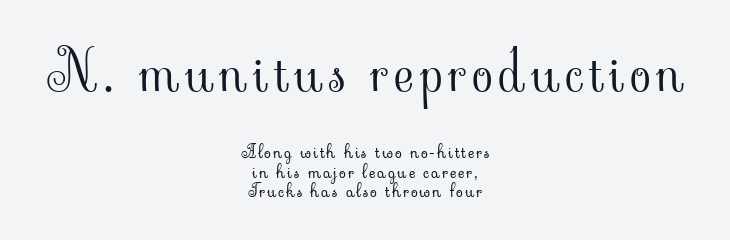
Q: Is the text bold? A: No.
Q: Is the text italic (slanted)? A: No, it is upright.
Q: Is the typeface a serif or a sans-serif typeface? A: Serif.
Q: Is the text underlined? A: No.
Q: How is the paragraph aligned? A: Centered.
Q: Is the spacing between lines tight, normal or loose? A: Tight.
Q: Which block of text is set in a larger size, the first (top) or the second (bottom)? A: The first (top) one.
Q: Width (condensed, normal, or wide)? A: Normal.
Q: Stroke contrast? A: Low.
Q: x-height? A: Small.
Q: Monospaced? A: No.
